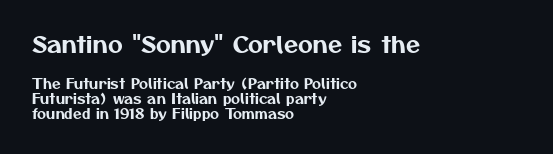
Q: Is the text underlined? A: No.
Q: How is the paragraph aligned? A: Left-aligned.
Q: Is the spacing between letters normal or unusually wide? A: Normal.
Q: Is the spacing between lines tight, normal or loose? A: Tight.
Q: Which block of text is set in a larger size, the first (top) or the second (bottom)? A: The first (top) one.
